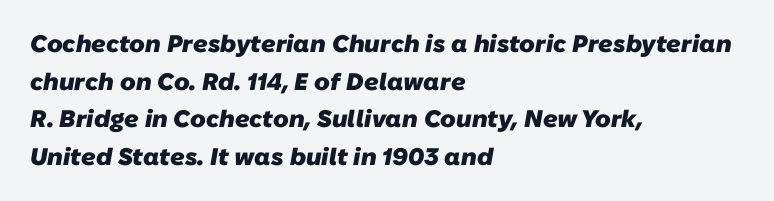
Q: Is the text bold? A: Yes.
Q: Is the text underlined? A: No.
Q: How is the paragraph aligned? A: Left-aligned.
Q: Is the spacing between letters normal or unusually wide? A: Normal.
Q: Is the spacing between lines tight, normal or loose? A: Normal.
